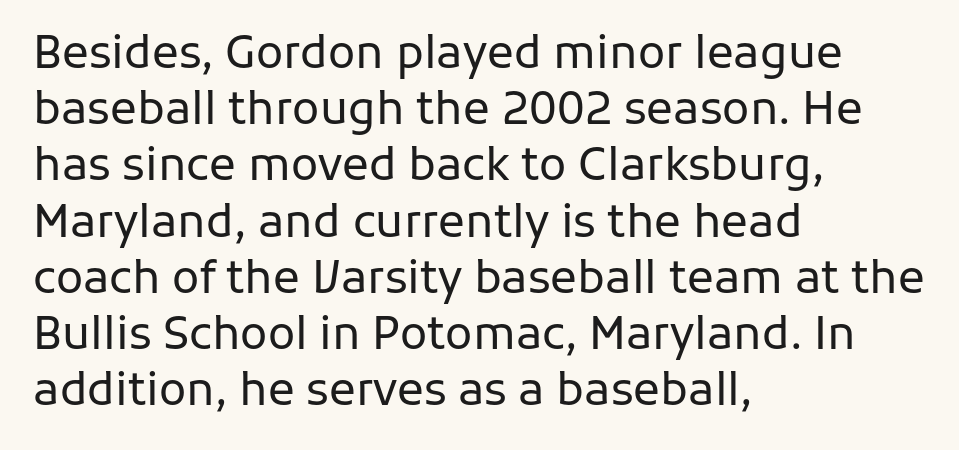
Q: Is the text bold? A: No.
Q: Is the text italic (slanted)? A: No, it is upright.
Q: Is the typeface a serif or a sans-serif typeface? A: Sans-serif.
Q: Is the text underlined? A: No.
Q: How is the paragraph aligned? A: Left-aligned.
Q: Is the spacing between letters normal or unusually wide? A: Normal.
Q: Is the spacing between lines tight, normal or loose? A: Normal.
Q: Width (condensed, normal, or wide)? A: Normal.
Q: Stroke contrast? A: Low.
Q: x-height? A: Medium.
Q: Monospaced? A: No.
